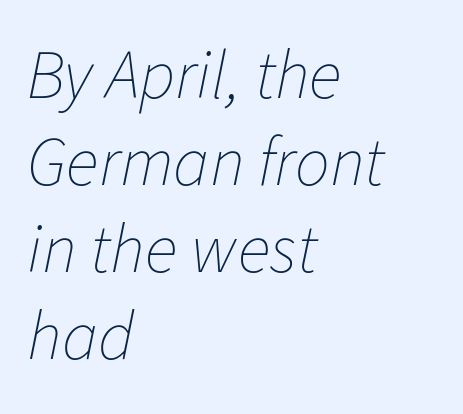
In terms of letterspacing, this is plain default setting. Unmarked baselines from the first word to the last. Short and long lines alike share a common starting point at left. Honestly, the row spacing looks completely unremarkable. Posture: slanted. The face used here is proportionally spaced, like ordinary book or web type.
